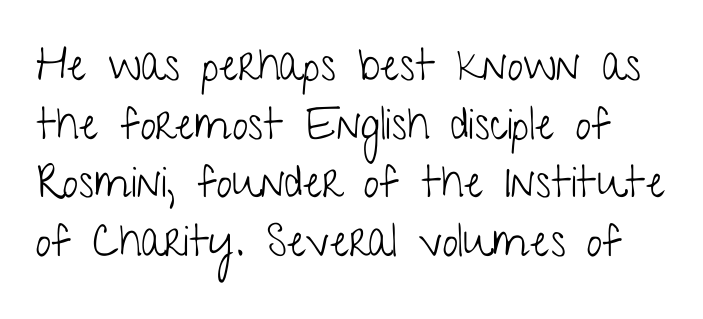
The image shows 44 px light, condensed sans-serif type, upright; set normal line spacing (1.33x), normal letter spacing, not underlined; low stroke contrast and a medium x-height.
